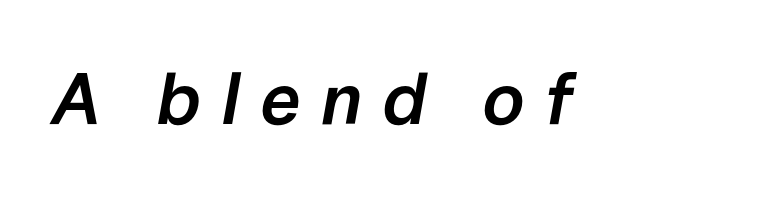
The image shows 73 px semibold type, italic (leaning right); set unusually wide letter spacing (+0.26 em), not underlined; low stroke contrast and a medium x-height.
